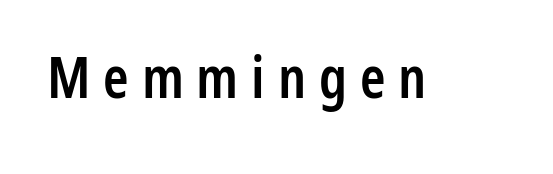
Q: Is the text bold? A: Semi-bold.
Q: Is the text italic (slanted)? A: No, it is upright.
Q: Is the typeface a serif or a sans-serif typeface? A: Sans-serif.
Q: Is the text underlined? A: No.
Q: Is the spacing between letters normal or unusually wide? A: Unusually wide.
Q: Width (condensed, normal, or wide)? A: Condensed.
Q: Stroke contrast? A: Low.
Q: x-height? A: Medium.
Q: Monospaced? A: No.
